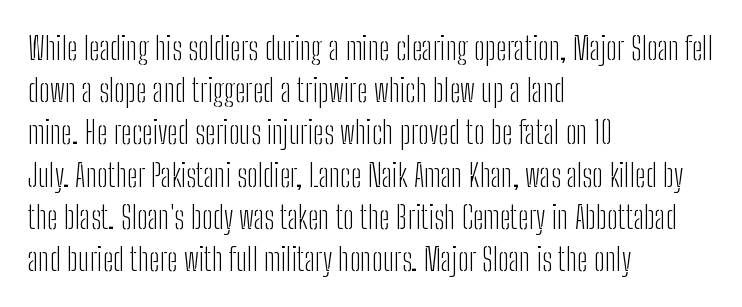
The image shows 32 px light, condensed sans-serif type, upright; set left-aligned, normal line spacing (1.32x), normal letter spacing, not underlined; low stroke contrast and a medium x-height.
